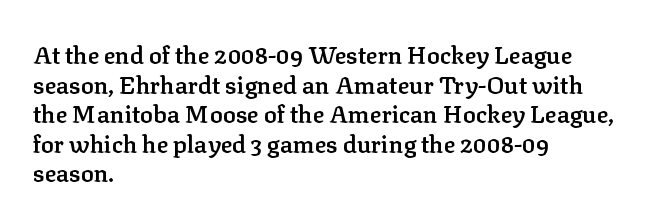
{"italic": "no", "bold": "semi", "underline": "no", "align": "left", "line_spacing_ratio": 1.23, "letter_spacing": "normal", "letter_spacing_em": 0.0, "glyph_px": 24}
